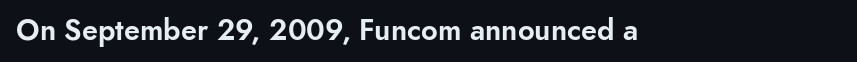
{"serif": "no", "italic": "no", "width": "normal", "stroke_contrast": "low", "x_height": "small", "monospaced": "no", "underline": "no", "letter_spacing": "normal", "letter_spacing_em": 0.0, "glyph_px": 29}
